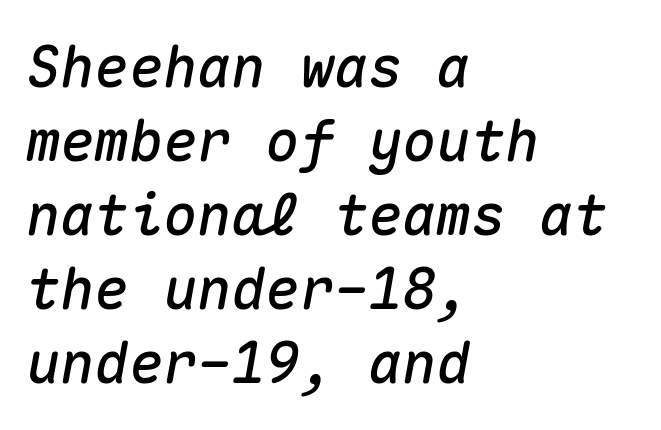
{"italic": "yes", "lean": "right", "slant_degrees": 10, "width": "normal", "stroke_contrast": "medium", "x_height": "medium", "monospaced": "yes", "underline": "no", "align": "left", "line_spacing": "normal", "line_spacing_ratio": 1.3, "letter_spacing": "normal", "letter_spacing_em": 0.0, "glyph_px": 57}
